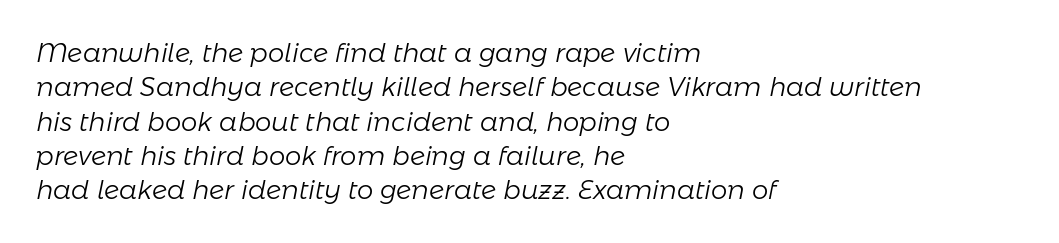
The rendering keeps characters at their native spacing. Stems and bowls with no extra thickness — not bold. Every row of glyphs begins at an identical x-position on the left. The lettering tilts uniformly, giving the passage an italic look. Each new line begins a customary step beneath the previous one.
